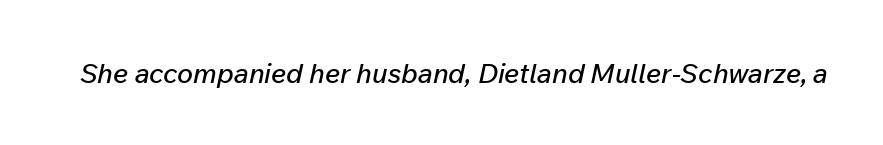
In terms of letterspacing, this is plain default setting. The glyphs are unaccompanied by any horizontal stroke below them. The text carries the slant typical of an italic or oblique font.
